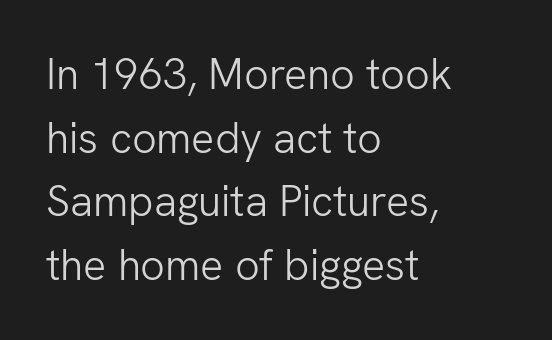
The image shows 43 px light sans-serif type, upright; set left-aligned, normal line spacing (1.48x), normal letter spacing, not underlined; low stroke contrast and a medium x-height.
